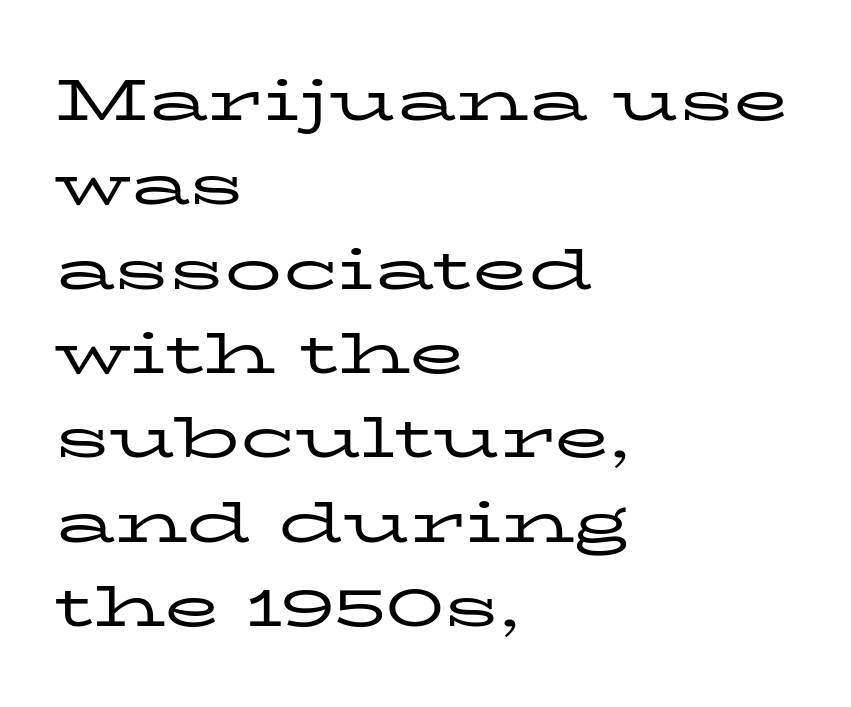
{"serif": "yes", "italic": "no", "bold": "no", "weight": "regular", "width": "wide", "stroke_contrast": "low", "x_height": "medium", "monospaced": "no", "underline": "no", "align": "left", "line_spacing": "normal", "line_spacing_ratio": 1.48, "letter_spacing": "normal", "letter_spacing_em": 0.0, "glyph_px": 57}
